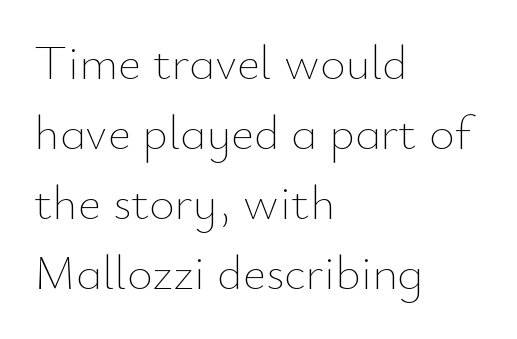
No chunkiness to these letters — they're not bold. Quick note: not italic, upright. This rendering leaves character spacing at its baseline value. The passage shown is not underscored anywhere.
